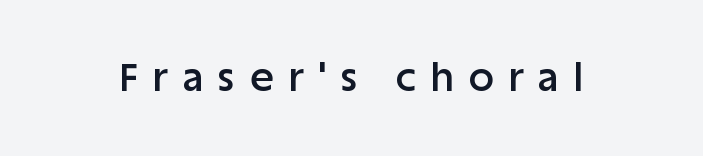
The passage shown is typeset with a sans-serif family. Weight check: semibold — heavier than regular, not quite bold. Every character sits straight up, as roman type does. Display-style spreading of the glyphs; the letterfit is very open. The strip under each line holds only bare page.
